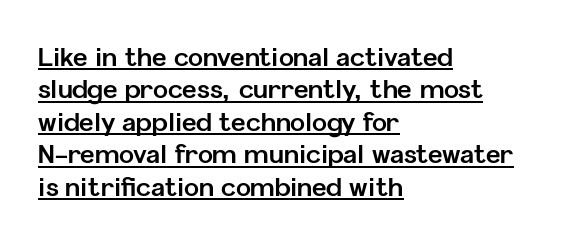
Reading down the column, the eye jumps a familiar distance to each next line. Strokes here are thick enough to call this a true bold. Nobody touched the tracking dial on this one. The words here are underlined.
